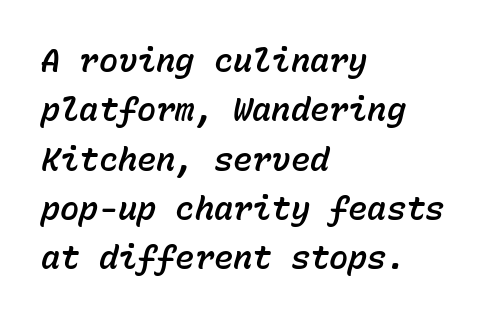
Q: Is the text italic (slanted)? A: Yes, it leans right by about 15 degrees.
Q: Is the text underlined? A: No.
Q: How is the paragraph aligned? A: Left-aligned.
Q: Is the spacing between letters normal or unusually wide? A: Normal.
Q: Is the spacing between lines tight, normal or loose? A: Normal.
Q: Width (condensed, normal, or wide)? A: Normal.
Q: Stroke contrast? A: Low.
Q: x-height? A: Medium.
Q: Monospaced? A: Yes.
